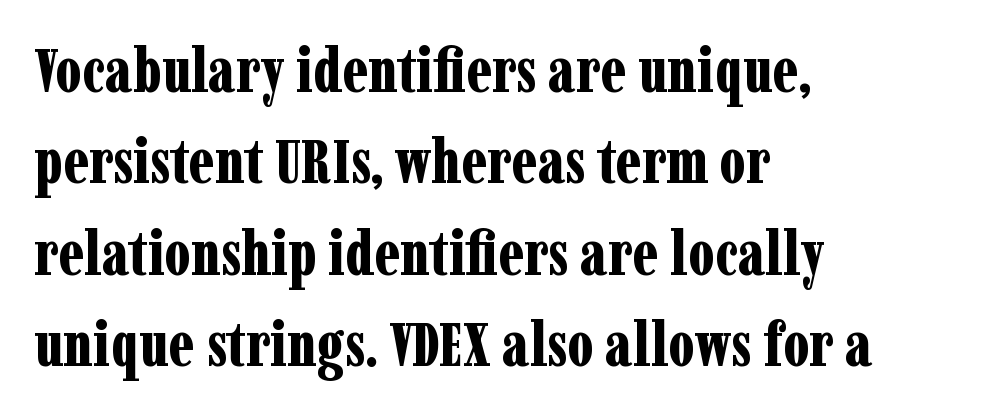
Q: Is the text bold? A: Yes.
Q: Is the text italic (slanted)? A: No, it is upright.
Q: Is the typeface a serif or a sans-serif typeface? A: Serif.
Q: Is the text underlined? A: No.
Q: How is the paragraph aligned? A: Left-aligned.
Q: Is the spacing between letters normal or unusually wide? A: Normal.
Q: Is the spacing between lines tight, normal or loose? A: Normal.
Q: Width (condensed, normal, or wide)? A: Condensed.
Q: Stroke contrast? A: Low.
Q: x-height? A: Medium.
Q: Monospaced? A: No.
